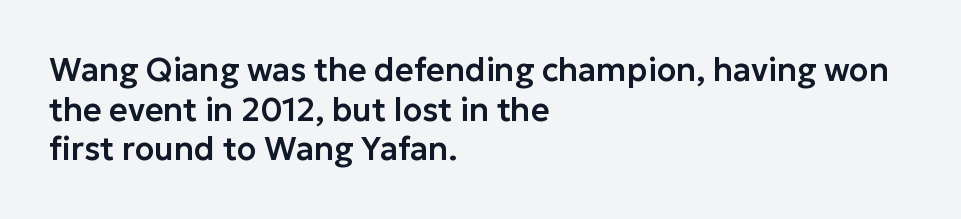
The image shows 32 px sans-serif type, upright; set left-aligned, line spacing 1.24x, normal letter spacing, not underlined; low stroke contrast and a medium x-height.
